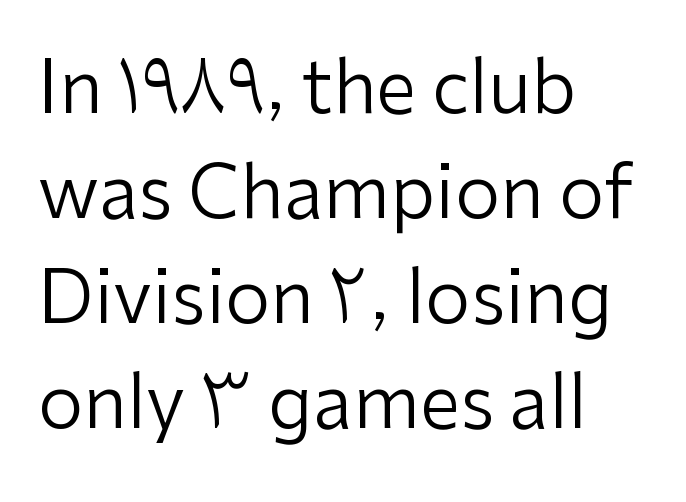
{"serif": "no", "italic": "no", "bold": "no", "weight": "regular", "width": "normal", "stroke_contrast": "low", "x_height": "medium", "monospaced": "no", "underline": "no", "align": "left", "line_spacing": "normal", "line_spacing_ratio": 1.44, "letter_spacing": "normal", "letter_spacing_em": 0.0, "glyph_px": 73}
